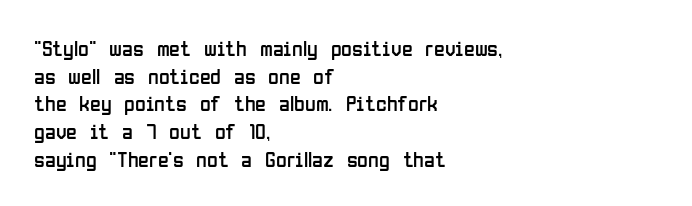
The image shows 22 px text type, upright; set left-aligned, normal line spacing (1.26x), normal letter spacing, not underlined.
